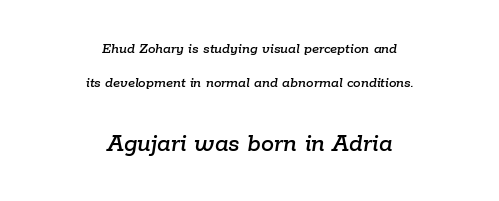
The rendering applies a slant to the glyphs. A great deal of white space separates one row of letters from the next. Rule under the text: the space is simply empty. This rendering leaves character spacing at its baseline value. Teacher's note: observe the equal gaps on both sides — that is centered alignment. Bigger letters appear in the bottom chunk; the top chunk is reduced.
